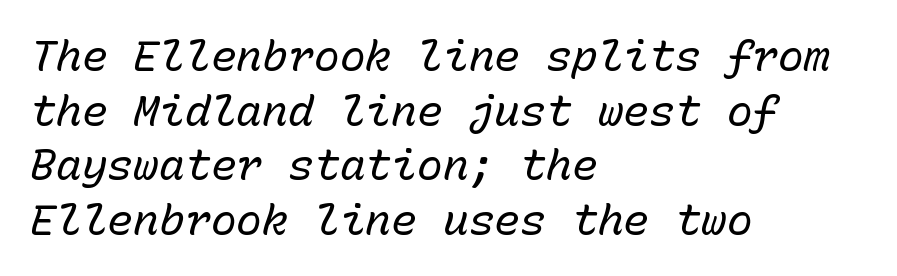
Q: Is the text bold? A: No.
Q: Is the text italic (slanted)? A: Yes, it leans right by about 15 degrees.
Q: Is the text underlined? A: No.
Q: How is the paragraph aligned? A: Left-aligned.
Q: Is the spacing between letters normal or unusually wide? A: Normal.
Q: Is the spacing between lines tight, normal or loose? A: Normal.
Q: Width (condensed, normal, or wide)? A: Normal.
Q: Stroke contrast? A: Low.
Q: x-height? A: Medium.
Q: Monospaced? A: Yes.
